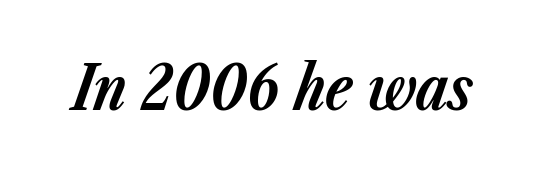
The image shows 61 px bold type, italic (leaning right); set normal letter spacing, not underlined; low stroke contrast and a medium x-height.
